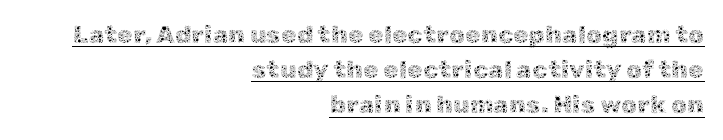
Each stroke keeps to a modest, everyday thickness or less. Compared with typical paragraphs, the rows here are spaced about the same. Posture: upright roman. The letterforms sit shoulder to shoulder at normal distance. Each line ends at the same right margin while the left side varies. Check the space under the baseline: a stroke is drawn there.
